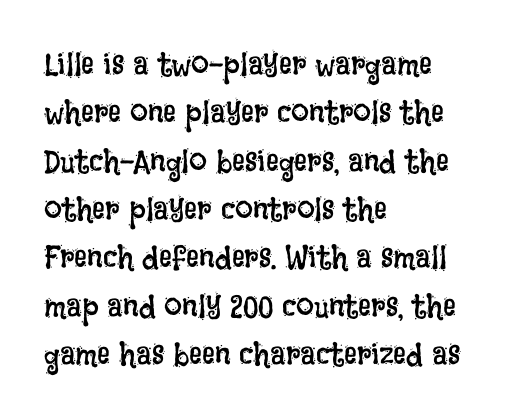
Q: Is the text bold? A: No.
Q: Is the text italic (slanted)? A: No, it is upright.
Q: Is the text underlined? A: No.
Q: How is the paragraph aligned? A: Left-aligned.
Q: Is the spacing between letters normal or unusually wide? A: Normal.
Q: Is the spacing between lines tight, normal or loose? A: Normal.
Q: Width (condensed, normal, or wide)? A: Condensed.
Q: Stroke contrast? A: Low.
Q: x-height? A: Large.
Q: Monospaced? A: No.
